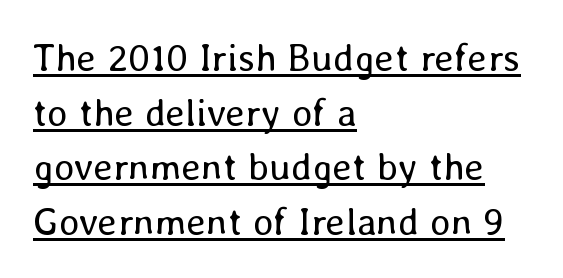
The image shows 39 px regular-weight type, upright; set left-aligned, normal line spacing (1.4x), normal letter spacing, underlined; low stroke contrast and a medium x-height.
